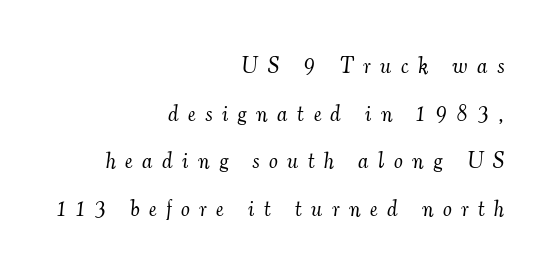
The image shows 22 px text type, italic (leaning right); set right-aligned, loose line spacing (2.16x), unusually wide letter spacing (+0.44 em), not underlined.
